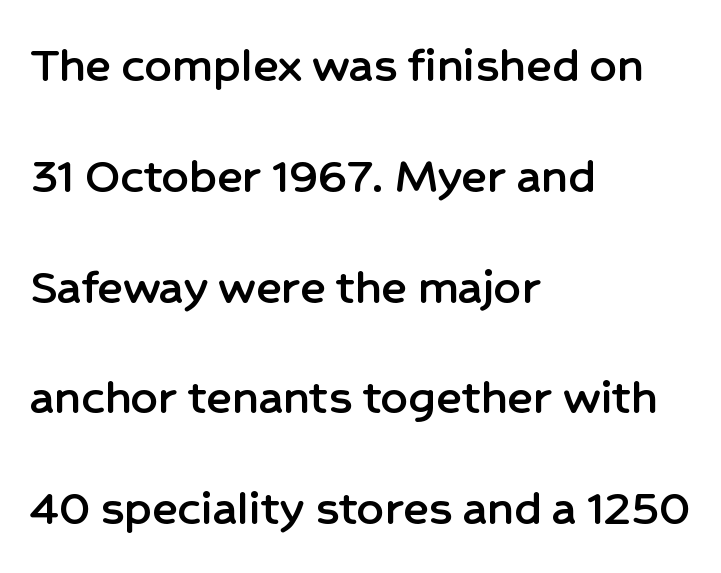
Q: Is the text italic (slanted)? A: No, it is upright.
Q: Is the typeface a serif or a sans-serif typeface? A: Sans-serif.
Q: Is the text underlined? A: No.
Q: How is the paragraph aligned? A: Left-aligned.
Q: Is the spacing between letters normal or unusually wide? A: Normal.
Q: Is the spacing between lines tight, normal or loose? A: Loose.
Q: Width (condensed, normal, or wide)? A: Normal.
Q: Stroke contrast? A: Low.
Q: x-height? A: Medium.
Q: Monospaced? A: No.
